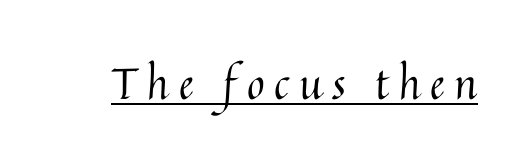
The image shows 43 px regular-weight type; set unusually wide letter spacing (+0.22 em), underlined; medium stroke contrast and a medium x-height.
